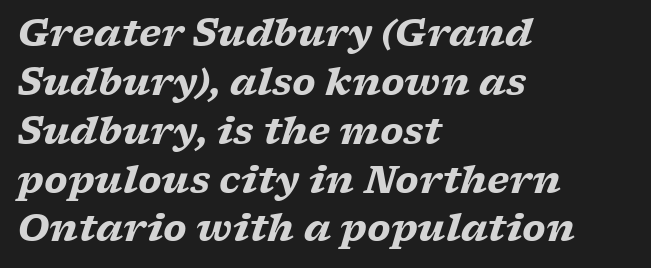
Nobody drew a line under any word here. Compared with typical body copy, the letter spacing here is the same. Italic: yes, the glyphs are oblique. Each new line begins a customary step beneath the previous one.
